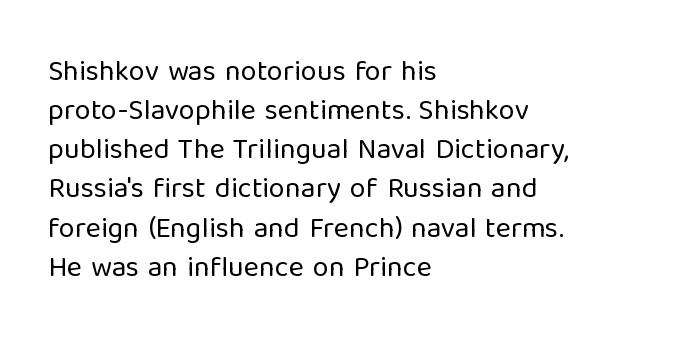
The image shows 29 px regular-weight sans-serif type, upright; set left-aligned, normal line spacing (1.35x), normal letter spacing, not underlined; low stroke contrast and a medium x-height.
